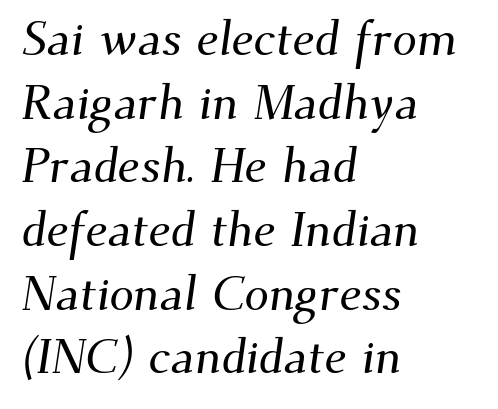
The face used here is proportionally spaced, like ordinary book or web type. A typesetter would label this face a serif. A typesetter would call this leading conventional body-copy spacing. The space beneath each line is pristine and unruled. Here the glyphs are tracked normally, forming tight word shapes. The paragraph shown leans on its left margin.
